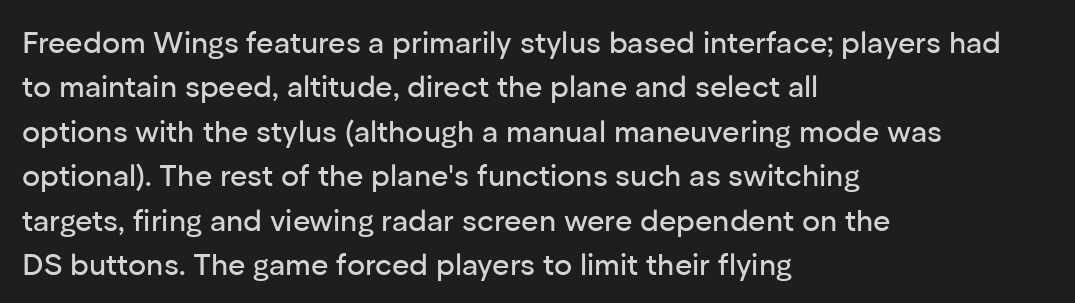
Q: Is the text italic (slanted)? A: No, it is upright.
Q: Is the typeface a serif or a sans-serif typeface? A: Sans-serif.
Q: Is the text underlined? A: No.
Q: How is the paragraph aligned? A: Left-aligned.
Q: Is the spacing between letters normal or unusually wide? A: Normal.
Q: Is the spacing between lines tight, normal or loose? A: Normal.
Q: Width (condensed, normal, or wide)? A: Normal.
Q: Stroke contrast? A: Low.
Q: x-height? A: Medium.
Q: Monospaced? A: No.
